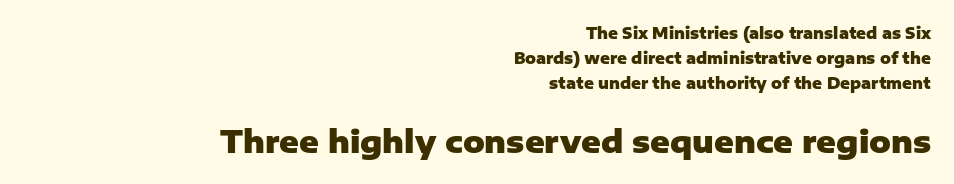
Q: Is the text bold? A: Yes.
Q: Is the text italic (slanted)? A: No, it is upright.
Q: Is the typeface a serif or a sans-serif typeface? A: Sans-serif.
Q: Is the text underlined? A: No.
Q: How is the paragraph aligned? A: Right-aligned.
Q: Is the spacing between letters normal or unusually wide? A: Normal.
Q: Is the spacing between lines tight, normal or loose? A: Normal.
Q: Which block of text is set in a larger size, the first (top) or the second (bottom)? A: The second (bottom) one.
Q: Width (condensed, normal, or wide)? A: Normal.
Q: Stroke contrast? A: Low.
Q: x-height? A: Medium.
Q: Monospaced? A: No.
